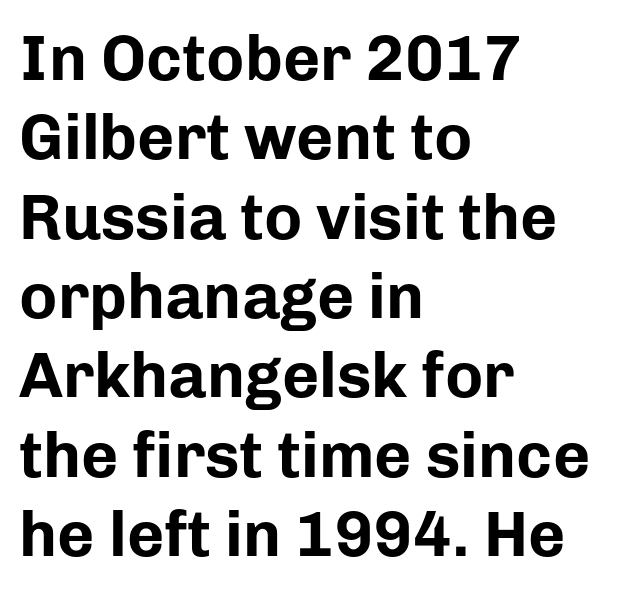
Q: Is the text bold? A: Yes.
Q: Is the text italic (slanted)? A: No, it is upright.
Q: Is the typeface a serif or a sans-serif typeface? A: Sans-serif.
Q: Is the text underlined? A: No.
Q: How is the paragraph aligned? A: Left-aligned.
Q: Is the spacing between letters normal or unusually wide? A: Normal.
Q: Width (condensed, normal, or wide)? A: Normal.
Q: Stroke contrast? A: Low.
Q: x-height? A: Medium.
Q: Monospaced? A: No.
